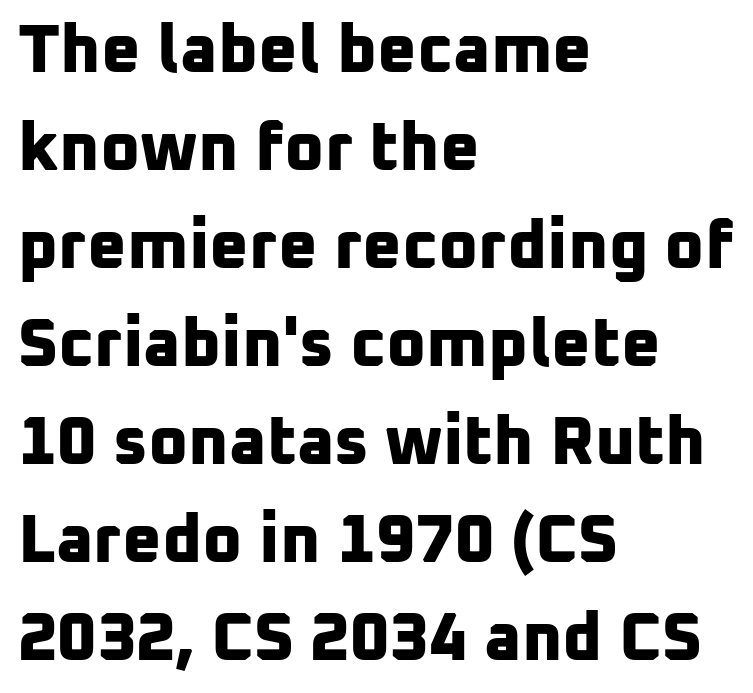
Q: Is the text bold? A: Yes.
Q: Is the typeface a serif or a sans-serif typeface? A: Sans-serif.
Q: Is the text underlined? A: No.
Q: How is the paragraph aligned? A: Left-aligned.
Q: Is the spacing between letters normal or unusually wide? A: Normal.
Q: Is the spacing between lines tight, normal or loose? A: Normal.
Q: Width (condensed, normal, or wide)? A: Normal.
Q: Stroke contrast? A: Low.
Q: x-height? A: Medium.
Q: Monospaced? A: No.
